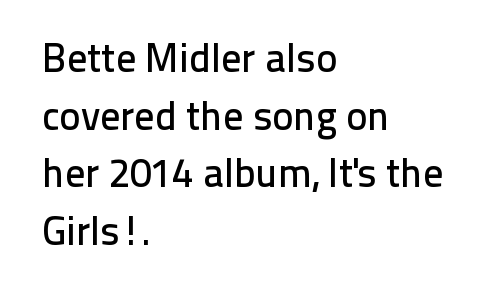
You can tell it's not italic because the verticals are truly vertical. The strip under each line holds only bare page. Layout note: lines flush left. Students, note that the glyphs here touch the page at normal intervals. Is this a fixed-width face? No — the glyphs have proportional, varying widths. Grotesque or geometric, the face here clearly has no serifs.
